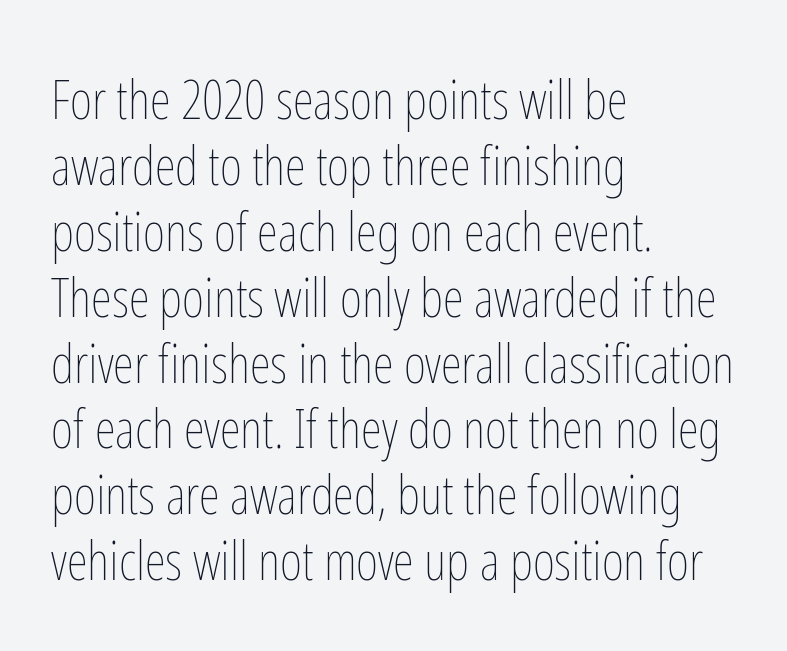
Q: Is the text bold? A: No.
Q: Is the text italic (slanted)? A: No, it is upright.
Q: Is the text underlined? A: No.
Q: How is the paragraph aligned? A: Left-aligned.
Q: Is the spacing between letters normal or unusually wide? A: Normal.
Q: Width (condensed, normal, or wide)? A: Condensed.
Q: Stroke contrast? A: Low.
Q: x-height? A: Medium.
Q: Monospaced? A: No.
